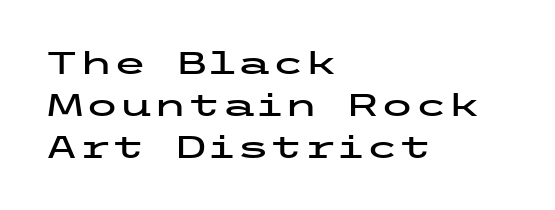
This sample uses an upright cut, with every glyph sitting square on the baseline. Honestly, the row spacing looks completely unremarkable. Decoration check: the copy has no underline. Is the letter spacing exaggerated? No — it looks like the ordinary default. Where is the straight margin? On the left. The type family on display is of the sans-serif kind.
